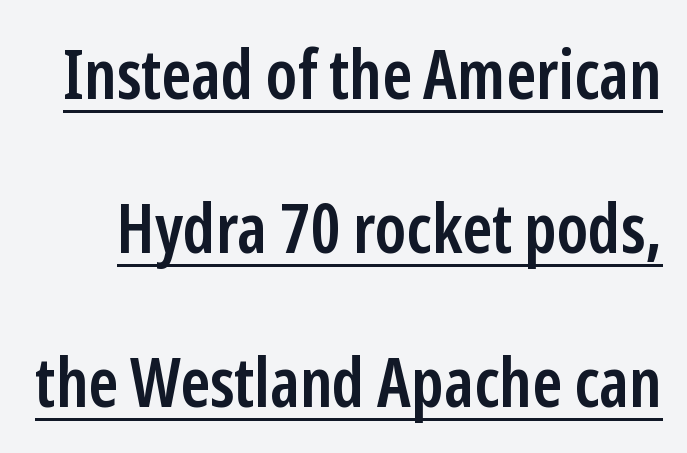
The image shows 69 px semibold, condensed sans-serif type, upright; set loose line spacing (2.23x), normal letter spacing, underlined; low stroke contrast and a medium x-height.
